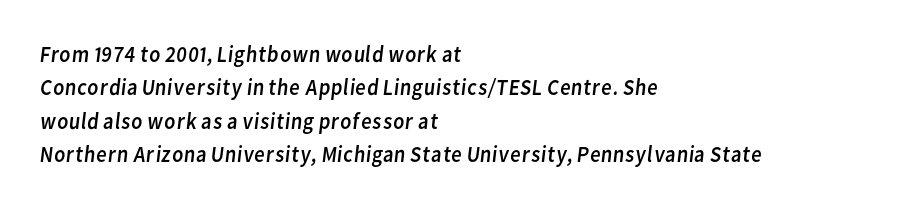
Q: Is the text bold? A: No.
Q: Is the text underlined? A: No.
Q: How is the paragraph aligned? A: Left-aligned.
Q: Is the spacing between letters normal or unusually wide? A: Normal.
Q: Is the spacing between lines tight, normal or loose? A: Normal.
